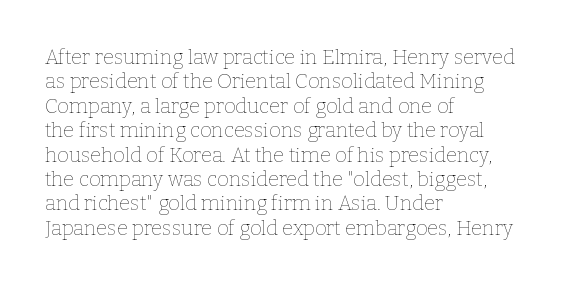
Q: Is the text bold? A: No.
Q: Is the text italic (slanted)? A: No, it is upright.
Q: Is the text underlined? A: No.
Q: How is the paragraph aligned? A: Left-aligned.
Q: Is the spacing between letters normal or unusually wide? A: Normal.
